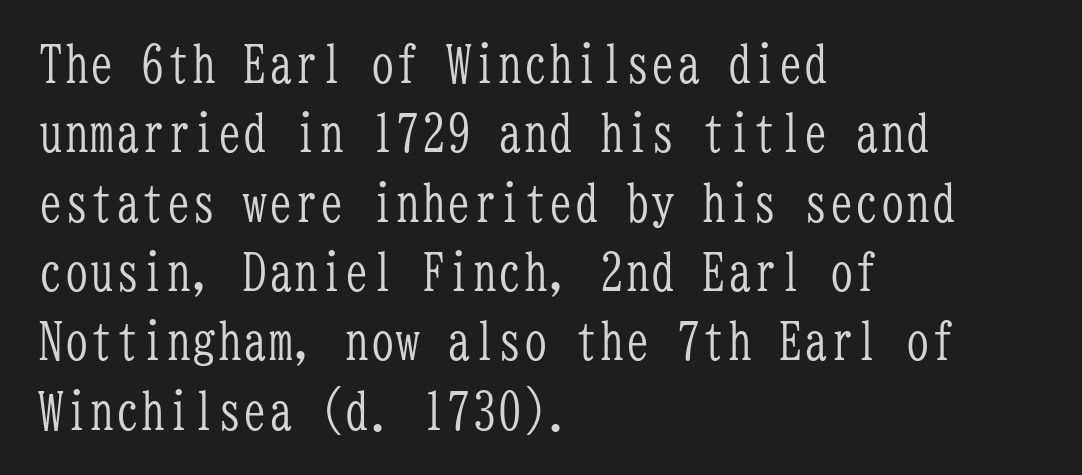
The image shows 51 px light, condensed serif type, upright, monospaced; set left-aligned, normal line spacing (1.36x), normal letter spacing, not underlined; low stroke contrast and a medium x-height.
